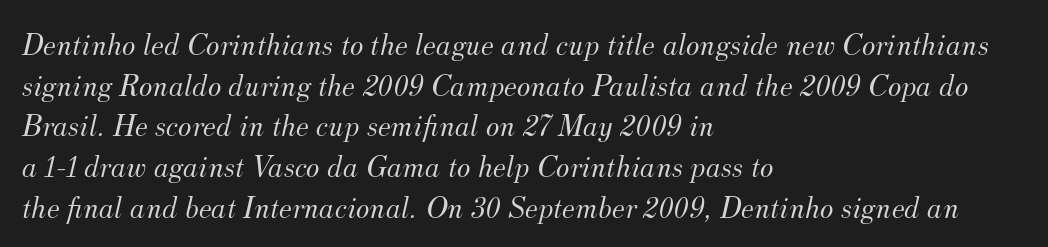
Serifs: yes, visible at the terminals of the letterforms. Whoever set this chose a conventional vertical rhythm. These lines are rendered in a variable-pitch font. The passage shown has conventional tracking throughout. The axis of the letterforms is tilted away from vertical.
